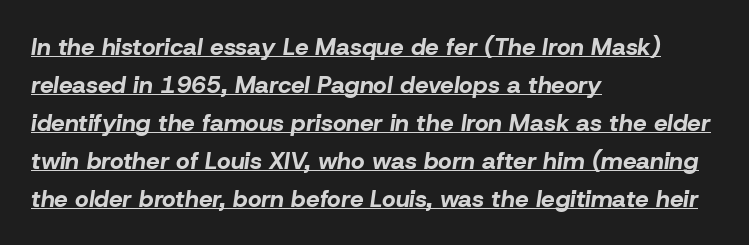
{"italic": "yes", "lean": "right", "slant_degrees": 8, "bold": "yes", "underline": "yes", "align": "left", "line_spacing": "normal", "line_spacing_ratio": 1.58, "letter_spacing": "normal", "letter_spacing_em": 0.0, "glyph_px": 24}
